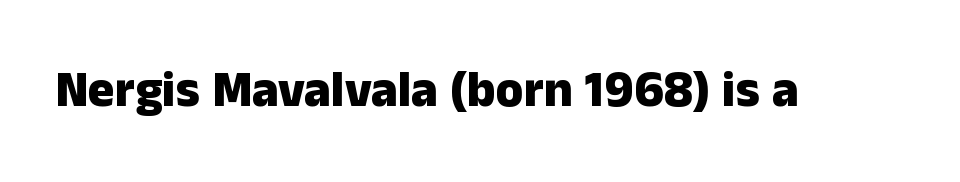
{"serif": "no", "italic": "no", "bold": "yes", "weight": "heavy", "width": "normal", "stroke_contrast": "low", "x_height": "medium", "monospaced": "no", "underline": "no", "letter_spacing": "normal", "letter_spacing_em": 0.0, "glyph_px": 50}
